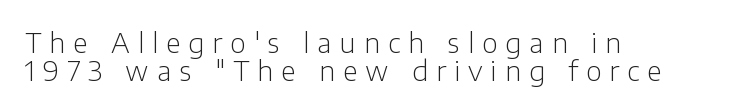
Q: Is the text bold? A: No.
Q: Is the text italic (slanted)? A: No, it is upright.
Q: Is the text underlined? A: No.
Q: How is the paragraph aligned? A: Left-aligned.
Q: Is the spacing between letters normal or unusually wide? A: Unusually wide.
Q: Is the spacing between lines tight, normal or loose? A: Tight.
